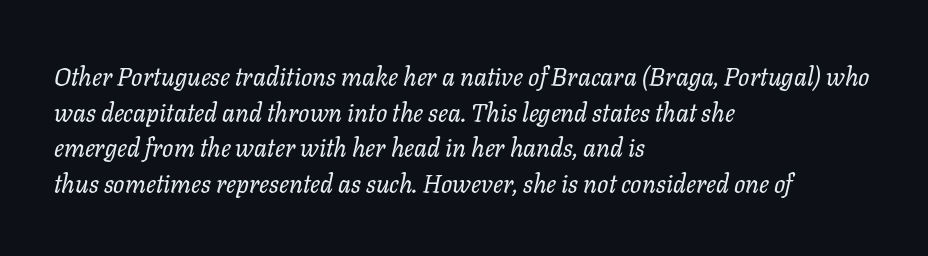
Q: Is the text bold? A: No.
Q: Is the text italic (slanted)? A: Yes, it leans right by about 11 degrees.
Q: Is the text underlined? A: No.
Q: How is the paragraph aligned? A: Left-aligned.
Q: Is the spacing between letters normal or unusually wide? A: Normal.
Q: Is the spacing between lines tight, normal or loose? A: Normal.
